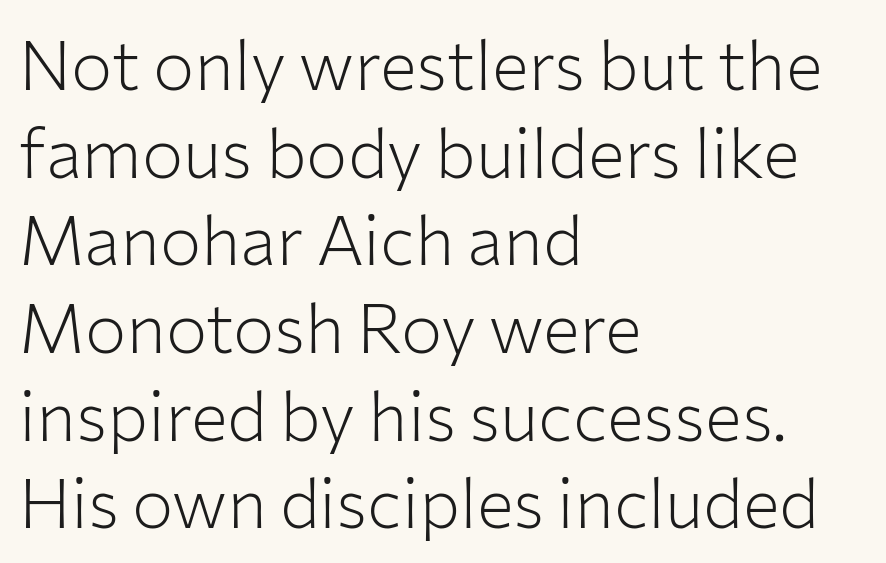
Q: Is the text bold? A: No.
Q: Is the text italic (slanted)? A: No, it is upright.
Q: Is the typeface a serif or a sans-serif typeface? A: Sans-serif.
Q: Is the text underlined? A: No.
Q: How is the paragraph aligned? A: Left-aligned.
Q: Is the spacing between letters normal or unusually wide? A: Normal.
Q: Is the spacing between lines tight, normal or loose? A: Normal.
Q: Width (condensed, normal, or wide)? A: Normal.
Q: Stroke contrast? A: Low.
Q: x-height? A: Medium.
Q: Monospaced? A: No.
